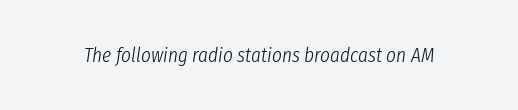
The image shows 21 px text type, italic (leaning right); set normal letter spacing, not underlined.
